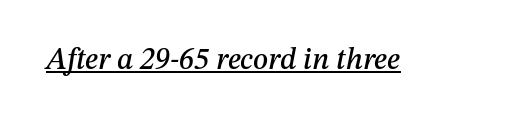
{"italic": "yes", "lean": "right", "slant_degrees": 12, "width": "normal", "stroke_contrast": "medium", "x_height": "medium", "monospaced": "no", "underline": "yes", "letter_spacing": "normal", "letter_spacing_em": 0.0, "glyph_px": 30}
